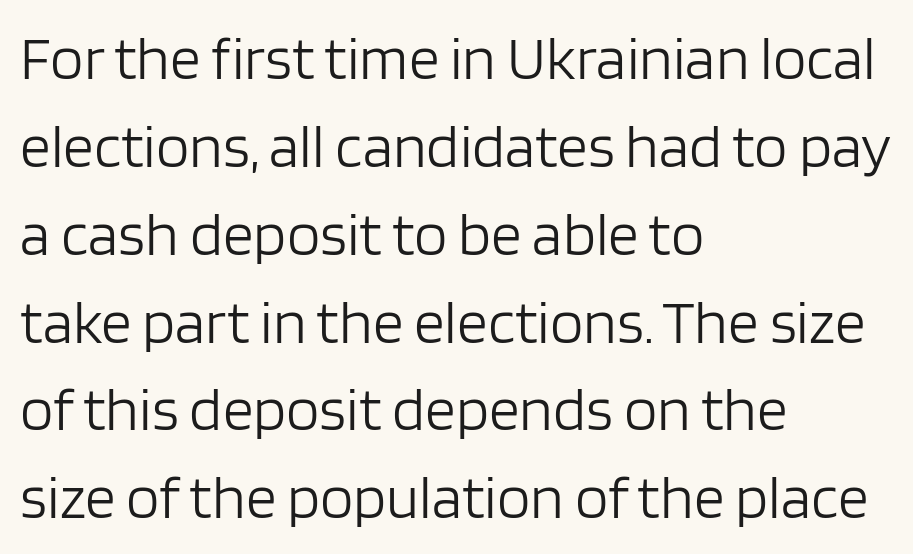
Q: Is the text bold? A: No.
Q: Is the text italic (slanted)? A: No, it is upright.
Q: Is the typeface a serif or a sans-serif typeface? A: Sans-serif.
Q: Is the text underlined? A: No.
Q: How is the paragraph aligned? A: Left-aligned.
Q: Is the spacing between letters normal or unusually wide? A: Normal.
Q: Is the spacing between lines tight, normal or loose? A: Normal.
Q: Width (condensed, normal, or wide)? A: Normal.
Q: Stroke contrast? A: Low.
Q: x-height? A: Large.
Q: Monospaced? A: No.
